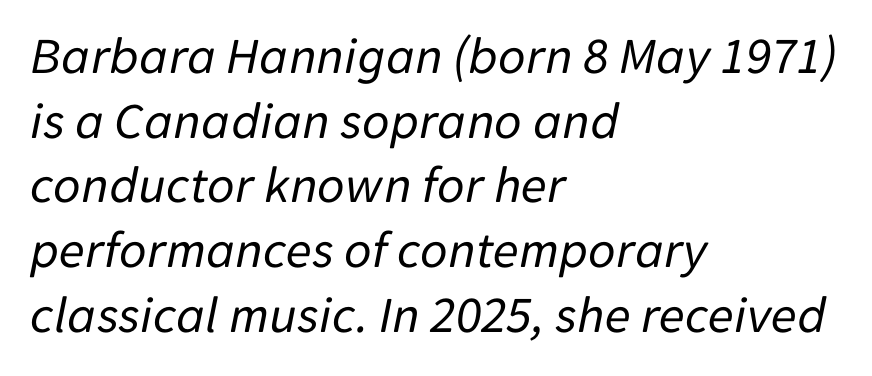
The specimen reads as italic at a glance. In terms of letterspacing, this is plain default setting. Weight: regular or lighter. Unmarked baselines from the first word to the last. Left-aligned paragraph, ragged on the right. The face used here is proportionally spaced, like ordinary book or web type.
